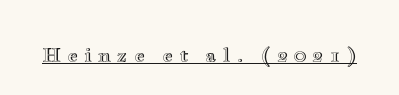
Q: Is the text italic (slanted)? A: No, it is upright.
Q: Is the text underlined? A: Yes.
Q: Is the spacing between letters normal or unusually wide? A: Unusually wide.
